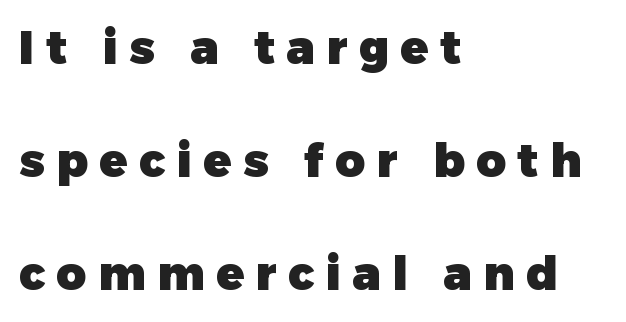
Q: Is the text bold? A: Yes.
Q: Is the text italic (slanted)? A: No, it is upright.
Q: Is the typeface a serif or a sans-serif typeface? A: Sans-serif.
Q: Is the text underlined? A: No.
Q: How is the paragraph aligned? A: Left-aligned.
Q: Is the spacing between letters normal or unusually wide? A: Unusually wide.
Q: Is the spacing between lines tight, normal or loose? A: Loose.
Q: Width (condensed, normal, or wide)? A: Normal.
Q: Stroke contrast? A: Low.
Q: x-height? A: Medium.
Q: Monospaced? A: No.
